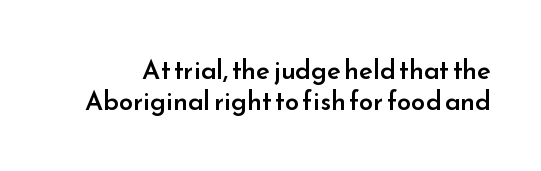
The type sits square on the baseline with zero lean. The space beneath each line is pristine and unruled. The characters look somewhat weighty, a semibold short of true bold. The tracking reads as untouched default to a designer's eye.
